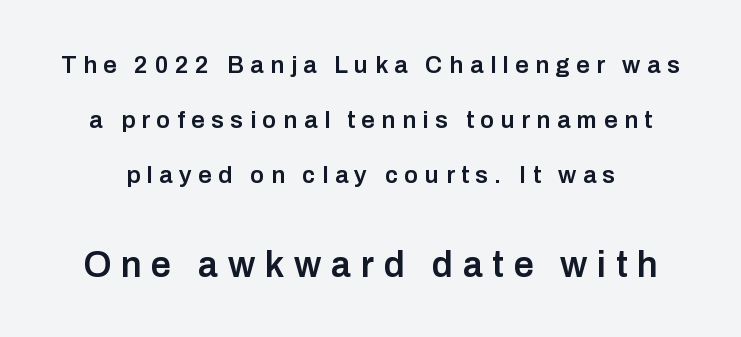
The image shows 36 px semibold sans-serif type, upright; set loose line spacing (2.3x), unusually wide letter spacing (+0.27 em), not underlined; the second (bottom) block is 1.5x larger; low stroke contrast and a medium x-height.
